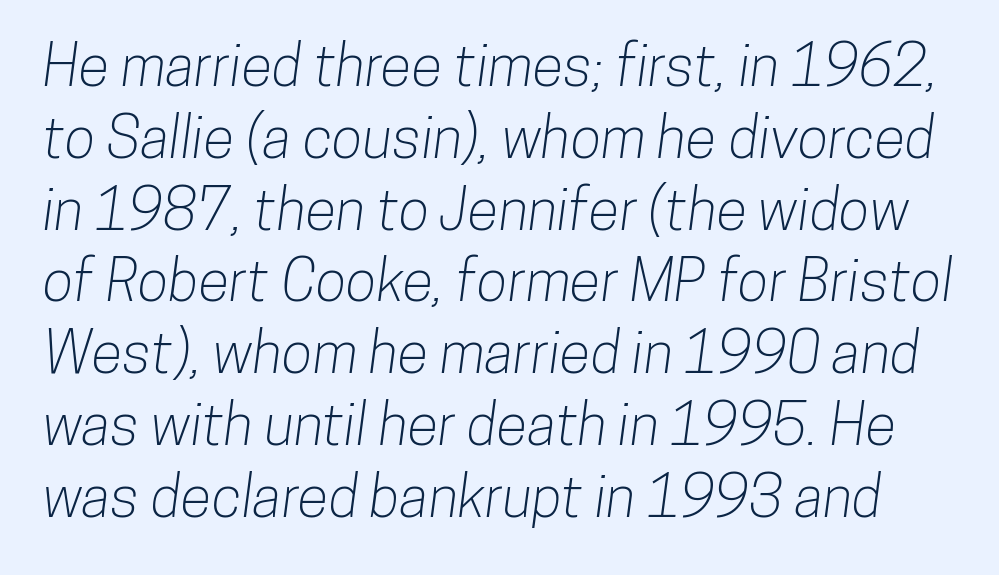
Unmarked baselines from the first word to the last. Think of a printed novel: that variable character pitch is what you see here. Caption: standard tracking, unaltered. Grotesque or geometric, the face here clearly has no serifs. A typesetter would call this leading conventional body-copy spacing.
